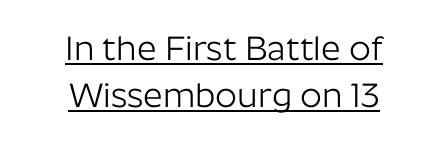
{"serif": "no", "italic": "no", "bold": "no", "weight": "light", "width": "normal", "stroke_contrast": "low", "x_height": "medium", "monospaced": "no", "underline": "yes", "align": "center", "line_spacing": "normal", "line_spacing_ratio": 1.37, "letter_spacing": "normal", "letter_spacing_em": 0.0, "glyph_px": 34}
